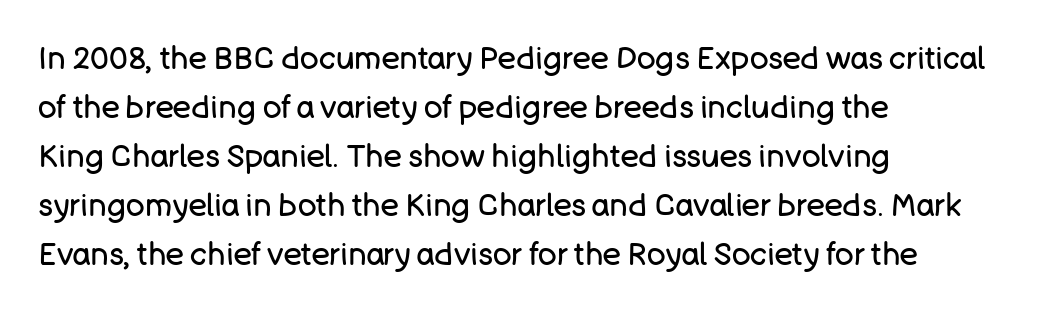
The image shows 31 px regular-weight sans-serif type, upright; set left-aligned, normal line spacing (1.58x), normal letter spacing, not underlined; low stroke contrast and a large x-height.
